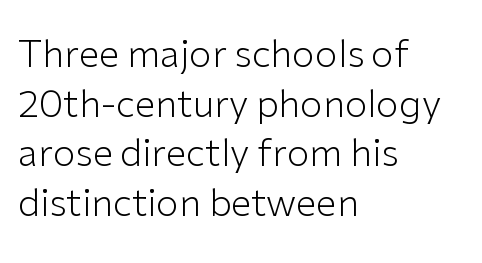
Q: Is the text bold? A: No.
Q: Is the text italic (slanted)? A: No, it is upright.
Q: Is the typeface a serif or a sans-serif typeface? A: Sans-serif.
Q: Is the text underlined? A: No.
Q: How is the paragraph aligned? A: Left-aligned.
Q: Is the spacing between letters normal or unusually wide? A: Normal.
Q: Is the spacing between lines tight, normal or loose? A: Normal.
Q: Width (condensed, normal, or wide)? A: Normal.
Q: Stroke contrast? A: Low.
Q: x-height? A: Medium.
Q: Monospaced? A: No.
